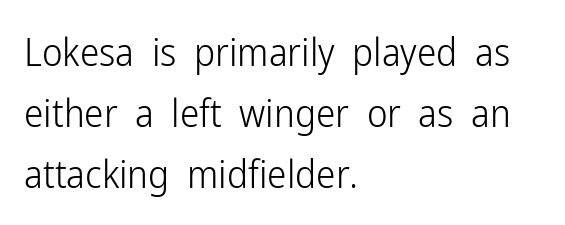
The font's upright variant was chosen for this text. Does extra space separate the letters? No, they use regular spacing. This sample is left-justified, so line endings fall wherever the words run out. No letter is thick-stroked: the sample isn't bold. This sample keeps an unexceptional amount of space between lines. Varying glyph widths throughout — classic text-font behaviour.
